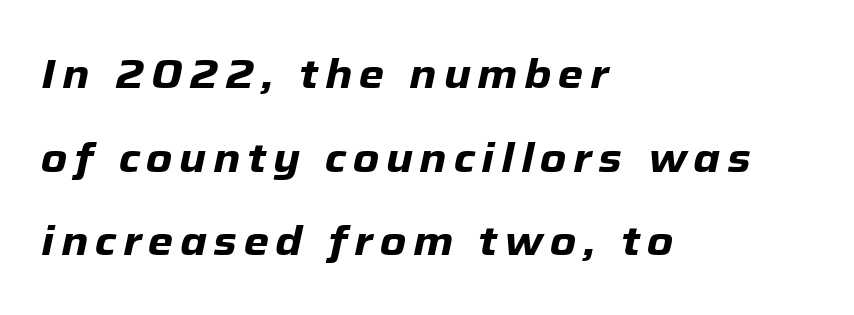
Q: Is the text bold? A: Yes.
Q: Is the text italic (slanted)? A: Yes, it leans right by about 12 degrees.
Q: Is the text underlined? A: No.
Q: How is the paragraph aligned? A: Left-aligned.
Q: Is the spacing between lines tight, normal or loose? A: Loose.
Q: Width (condensed, normal, or wide)? A: Normal.
Q: Stroke contrast? A: Low.
Q: x-height? A: Medium.
Q: Monospaced? A: No.
